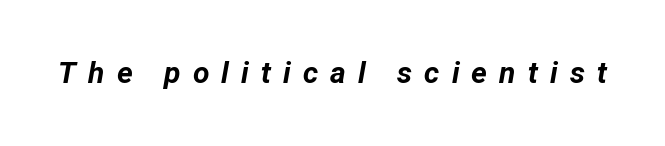
There is plenty of visible air inserted between adjacent glyphs. Proportional: the letters do not fall into vertical columns. Look at the stroke-to-counter ratio: heavy, a bold. The face used here has a pronounced slope to its letters.
